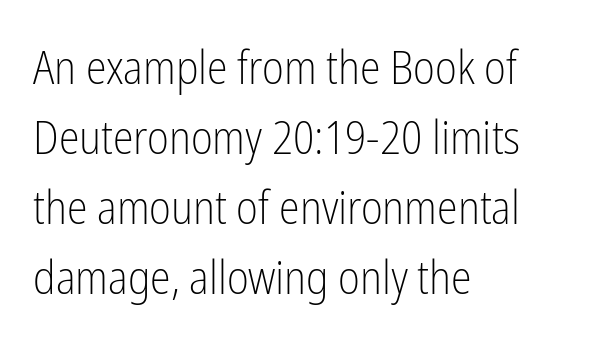
{"serif": "no", "italic": "no", "bold": "no", "weight": "light", "width": "condensed", "stroke_contrast": "low", "x_height": "medium", "monospaced": "no", "underline": "no", "align": "left", "line_spacing": "normal", "line_spacing_ratio": 1.49, "letter_spacing": "normal", "letter_spacing_em": 0.0, "glyph_px": 47}
